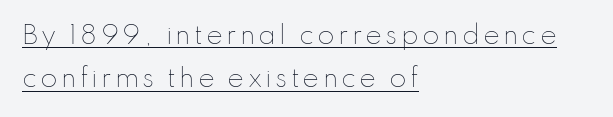
The letters stand upright; this is a roman face. Is this a heavy cut? Hardly; it is regular or lighter. Casual observation: everything's shoved over to the left. The face used here appears with an underline applied.
